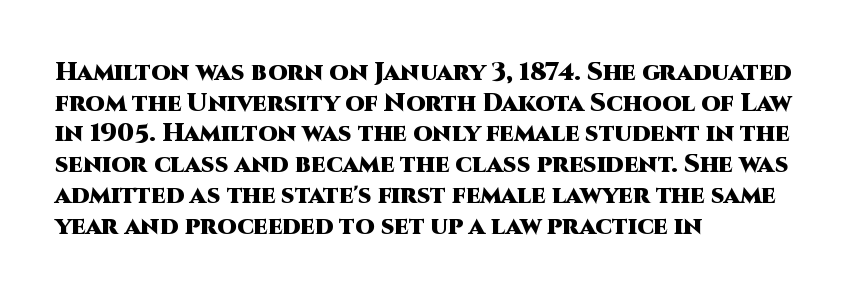
In CSS terms this would be text-align: left. Anything drawn beneath the words? Only blank space. Posture: upright roman. As a designer I'd log this as weight 700, bold.
